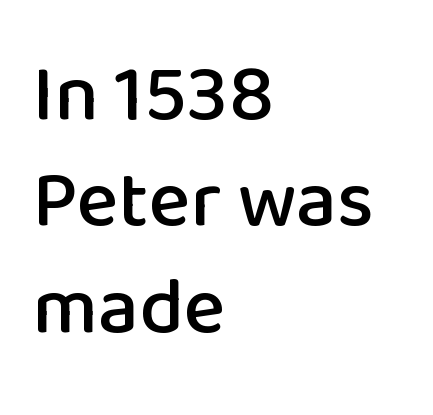
{"serif": "no", "italic": "no", "width": "normal", "stroke_contrast": "low", "x_height": "medium", "monospaced": "no", "underline": "no", "align": "left", "line_spacing": "normal", "line_spacing_ratio": 1.33, "letter_spacing": "normal", "letter_spacing_em": 0.0, "glyph_px": 80}
